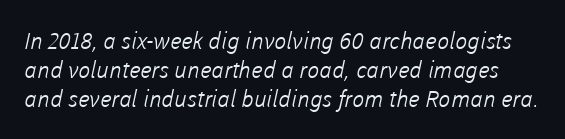
{"bold": "no", "underline": "no", "line_spacing": "normal", "line_spacing_ratio": 1.27, "letter_spacing": "normal", "letter_spacing_em": 0.0, "glyph_px": 23}
